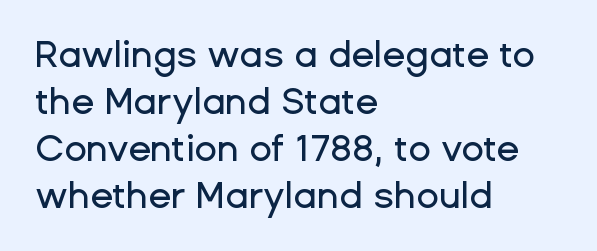
Descender tails drop into unmarked territory. The specimen reads as upright at a glance. Character widths vary here, with narrow letters taking less room than wide ones. The passage shown is typeset with a sans-serif family. Every row of glyphs begins at an identical x-position on the left.
